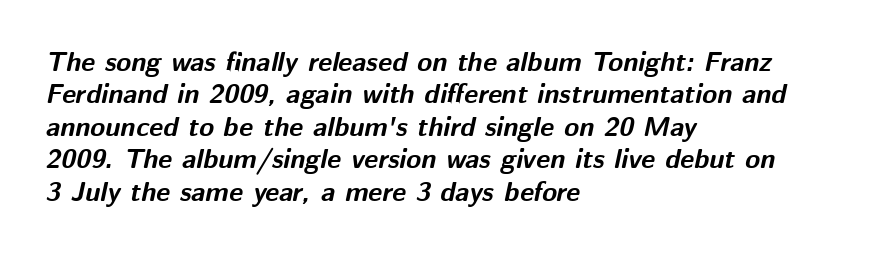
The image shows 27 px bold type, italic (leaning right); set left-aligned, line spacing 1.2x, normal letter spacing, not underlined.
